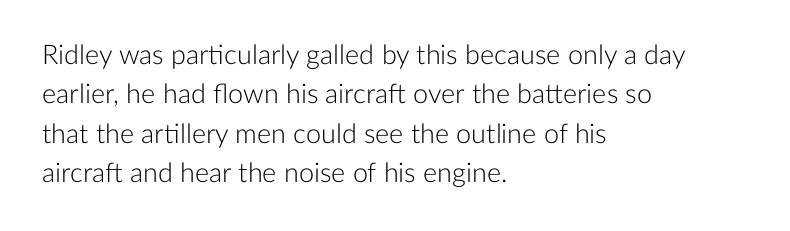
{"italic": "no", "bold": "no", "underline": "no", "align": "left", "line_spacing": "normal", "line_spacing_ratio": 1.46, "letter_spacing": "normal", "letter_spacing_em": 0.0, "glyph_px": 27}
